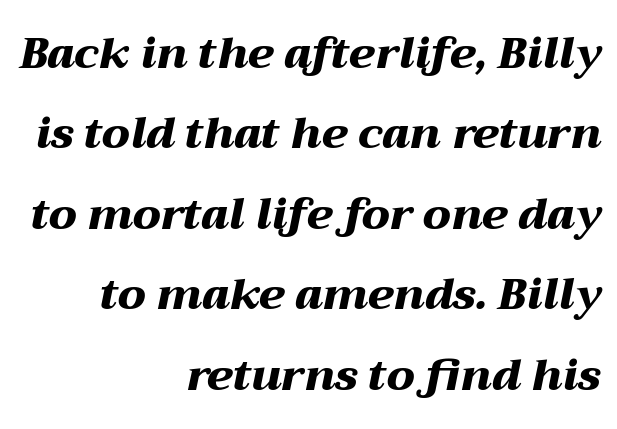
The image shows 43 px heavy, wide type, italic (leaning right); set right-aligned, line spacing 1.87x, normal letter spacing, not underlined; medium stroke contrast and a medium x-height.
